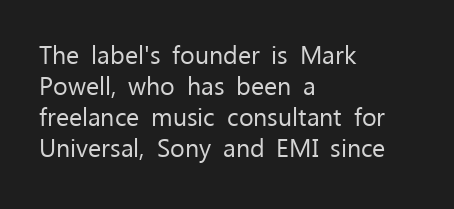
The image shows 25 px text type, upright; set left-aligned, line spacing 1.24x, normal letter spacing, not underlined.
